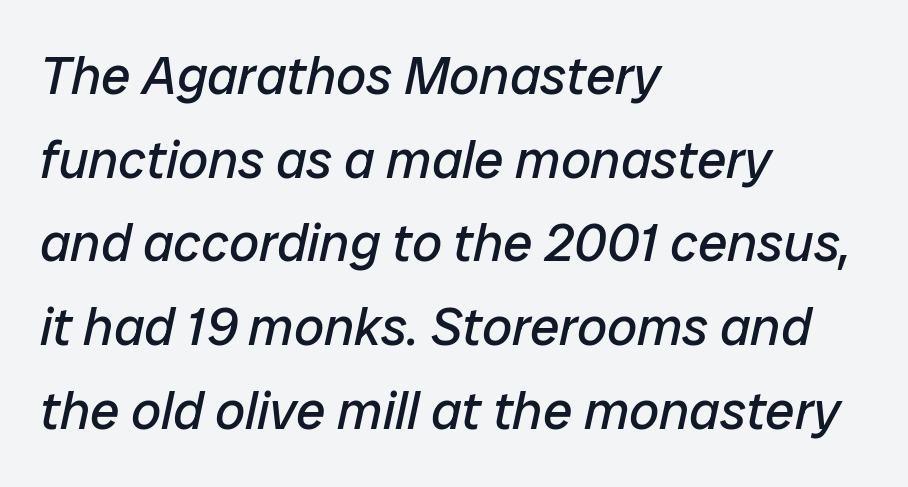
The image shows 53 px regular-weight type, italic (leaning right); set left-aligned, normal line spacing (1.58x), normal letter spacing, not underlined; low stroke contrast and a medium x-height.
